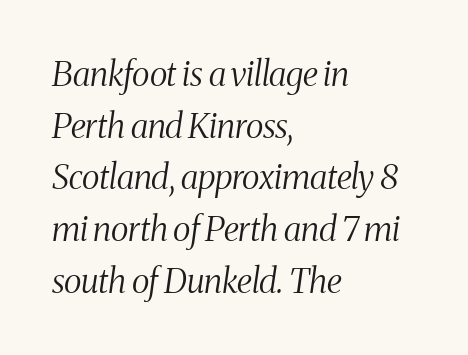
It's the slanting kind of type. Reading down the column, the eye jumps a familiar distance to each next line. Looks like regular typesetting: each glyph gets only the width it needs. The passage shown is not underscored anywhere. Glyph-to-glyph distance matches everyday printed text. If you drew a ruler down the left edge, every line would touch it.
